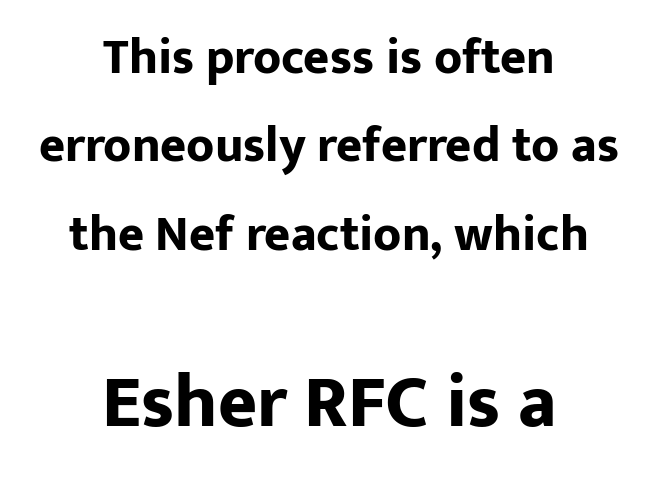
Q: Is the text bold? A: Yes.
Q: Is the text italic (slanted)? A: No, it is upright.
Q: Is the typeface a serif or a sans-serif typeface? A: Sans-serif.
Q: Is the text underlined? A: No.
Q: How is the paragraph aligned? A: Centered.
Q: Is the spacing between letters normal or unusually wide? A: Normal.
Q: Which block of text is set in a larger size, the first (top) or the second (bottom)? A: The second (bottom) one.
Q: Width (condensed, normal, or wide)? A: Normal.
Q: Stroke contrast? A: Low.
Q: x-height? A: Medium.
Q: Monospaced? A: No.
